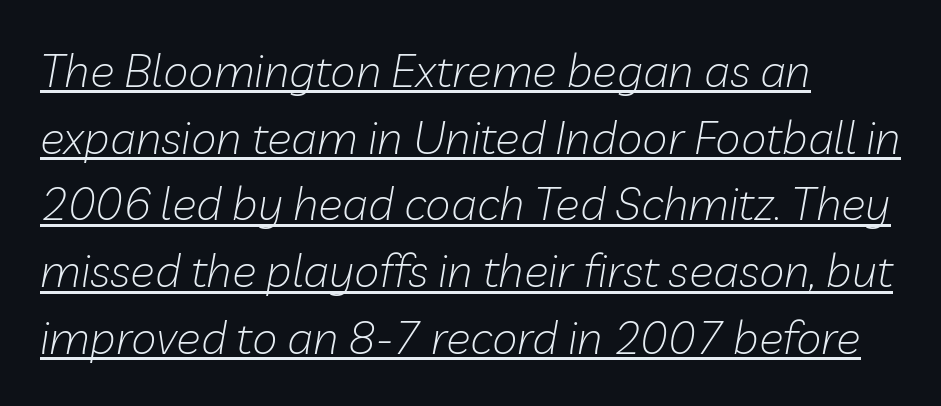
A normal amount of white space separates one row of letters from the next. The rag falls on the right side of this text block. The rendering uses the underline text-decoration. Slant detected: the letters are inclined. No letter is thick-stroked: the sample isn't bold. Each word holds together tightly as a unit, with standard inter-letter gaps.
